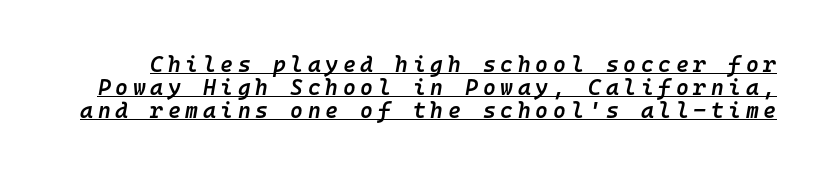
The rendering applies a slant to the glyphs. Students, note that the glyphs here are deliberately spaced far apart. Interline gaps are noticeably narrow in this sample. Weight check: semibold — heavier than regular, not quite bold. The rendered words wear a rule along their underside.
